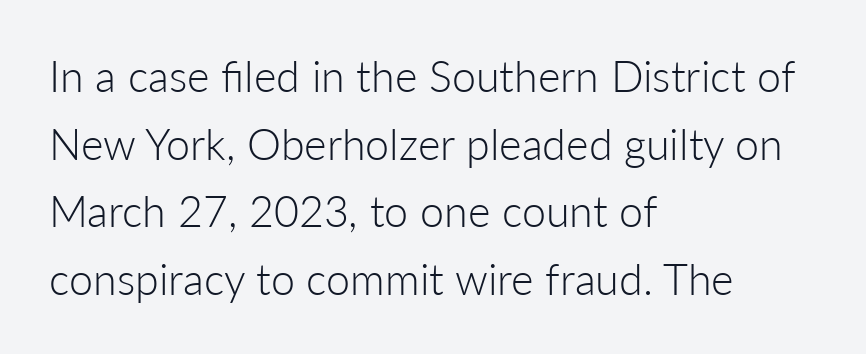
The image shows 43 px light sans-serif type, upright; set left-aligned, normal line spacing (1.57x), normal letter spacing, not underlined; low stroke contrast and a medium x-height.
